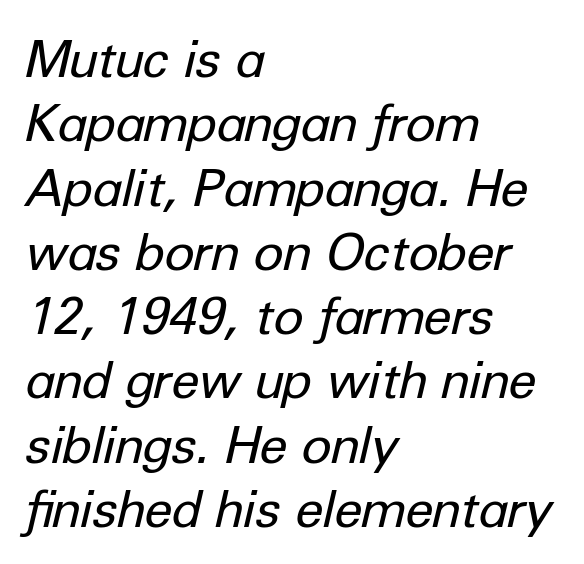
{"italic": "yes", "lean": "right", "slant_degrees": 12, "bold": "no", "weight": "regular", "width": "normal", "stroke_contrast": "low", "x_height": "medium", "monospaced": "no", "underline": "no", "align": "left", "line_spacing": "normal", "line_spacing_ratio": 1.26, "letter_spacing": "normal", "letter_spacing_em": 0.0, "glyph_px": 51}
